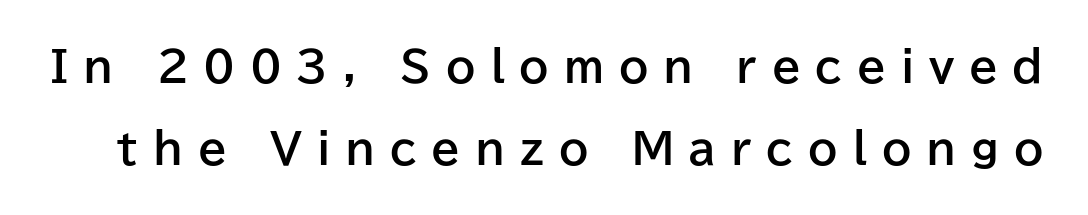
The font family rendered here belongs to the sans-serif group. These lines stand farther apart than default settings would place them. The glyphs have the mass of a bold cut. Do the characters align in a grid? No, the font is proportional.
